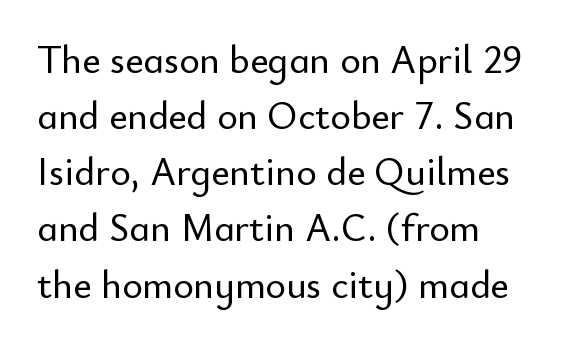
{"serif": "no", "italic": "no", "width": "normal", "stroke_contrast": "low", "x_height": "small", "monospaced": "no", "underline": "no", "line_spacing": "normal", "line_spacing_ratio": 1.44, "letter_spacing": "normal", "letter_spacing_em": 0.0, "glyph_px": 39}
